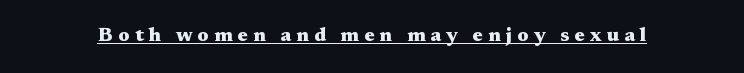
These lines carry a lot of weight — the face is fully bold. The typography opts for an upright posture over an oblique one. The words here are underlined. Tracking value appears strongly positive — letters spread wide.
